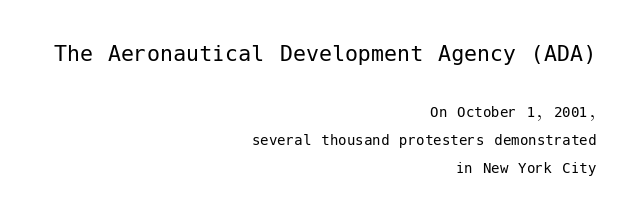
Stem width sits at or under what a default text font uses. Line spacing here is normal. This rendering uses right alignment, leaving the left contour irregular. Check the space under the baseline: it is left empty.
